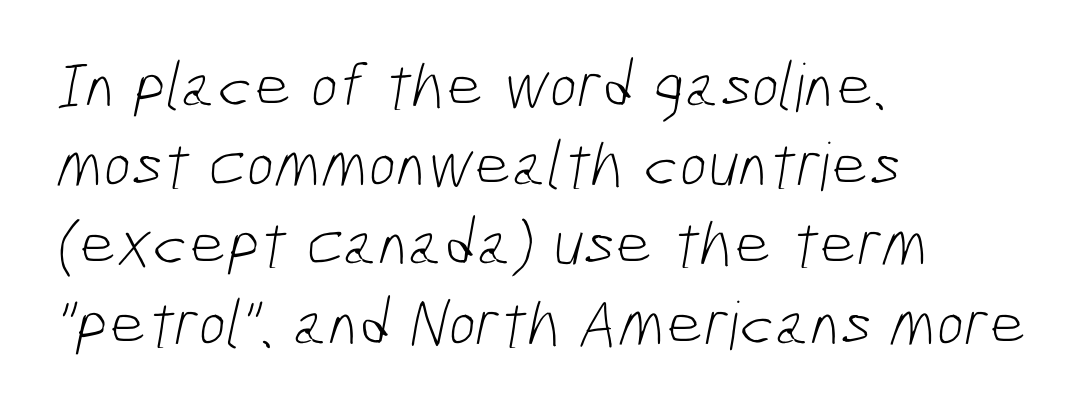
{"serif": "no", "bold": "no", "weight": "light", "width": "condensed", "stroke_contrast": "low", "x_height": "medium", "monospaced": "no", "underline": "no", "align": "left", "line_spacing_ratio": 1.2, "letter_spacing": "normal", "letter_spacing_em": 0.0, "glyph_px": 66}
